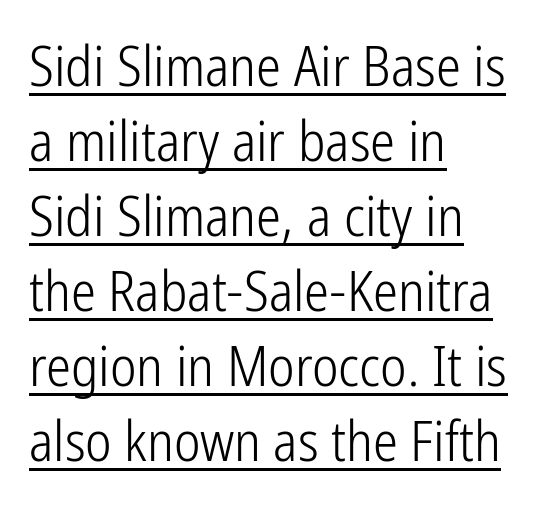
Q: Is the text bold? A: No.
Q: Is the text italic (slanted)? A: No, it is upright.
Q: Is the typeface a serif or a sans-serif typeface? A: Sans-serif.
Q: Is the text underlined? A: Yes.
Q: How is the paragraph aligned? A: Left-aligned.
Q: Is the spacing between letters normal or unusually wide? A: Normal.
Q: Is the spacing between lines tight, normal or loose? A: Normal.
Q: Width (condensed, normal, or wide)? A: Condensed.
Q: Stroke contrast? A: Low.
Q: x-height? A: Medium.
Q: Monospaced? A: No.
